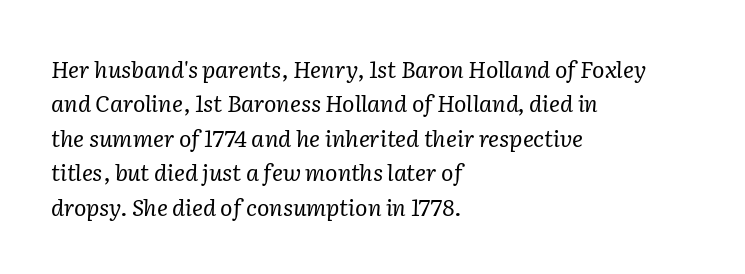
{"italic": "yes", "lean": "right", "slant_degrees": 2, "bold": "no", "underline": "no", "align": "left", "line_spacing": "normal", "line_spacing_ratio": 1.5, "letter_spacing": "normal", "letter_spacing_em": 0.0, "glyph_px": 23}
